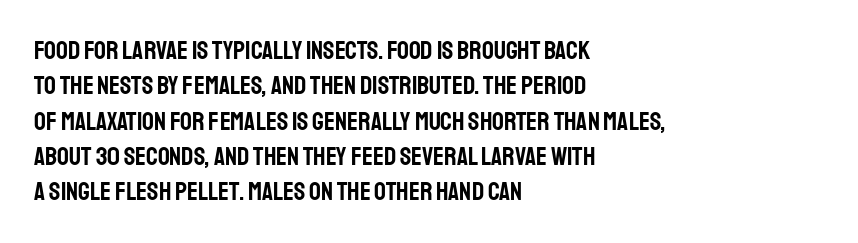
The image shows 26 px text type, upright; set left-aligned, normal line spacing (1.36x), normal letter spacing, not underlined.
